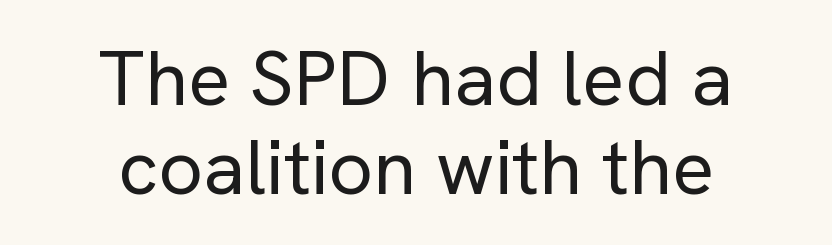
Honestly, there is no underline to notice here at all. Stem width sits at or under what a default text font uses. Note the varied advance widths — an 'i' is clearly narrower than an 'm'. Vertical spacing — tight.
